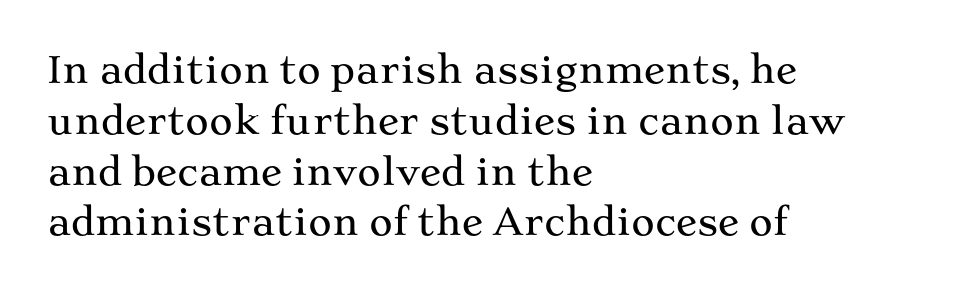
The image shows 36 px wide serif type, upright; set left-aligned, normal line spacing (1.41x), normal letter spacing, not underlined; medium stroke contrast and a medium x-height.
